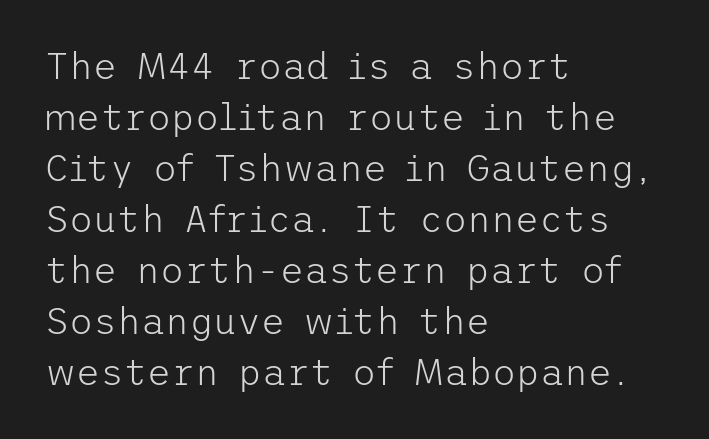
{"serif": "no", "italic": "no", "bold": "no", "weight": "light", "width": "normal", "stroke_contrast": "low", "x_height": "medium", "underline": "no", "align": "left", "line_spacing": "normal", "line_spacing_ratio": 1.38, "letter_spacing": "normal", "letter_spacing_em": 0.0, "glyph_px": 37}
